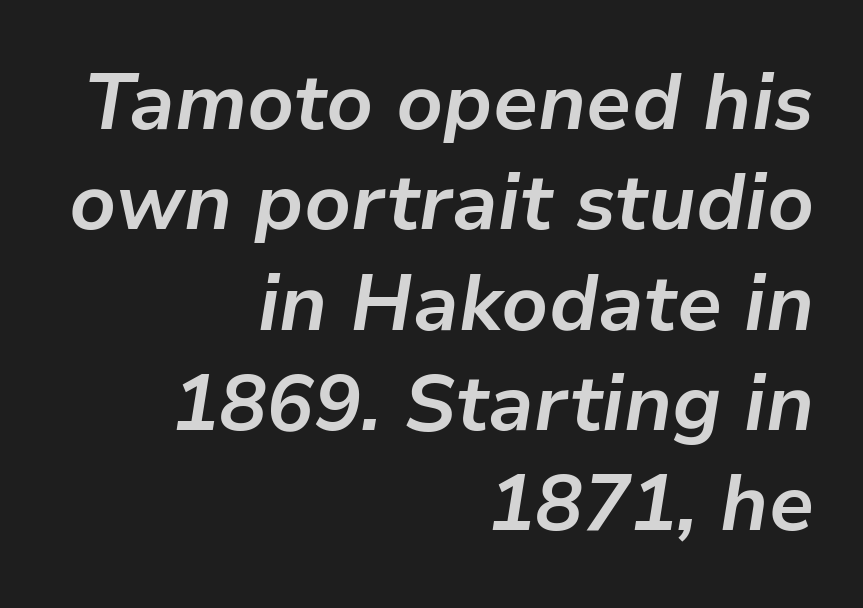
{"italic": "yes", "lean": "right", "slant_degrees": 9, "bold": "yes", "weight": "bold", "width": "normal", "stroke_contrast": "low", "x_height": "medium", "monospaced": "no", "underline": "no", "align": "right", "line_spacing": "normal", "line_spacing_ratio": 1.27, "letter_spacing": "normal", "letter_spacing_em": 0.0, "glyph_px": 79}
